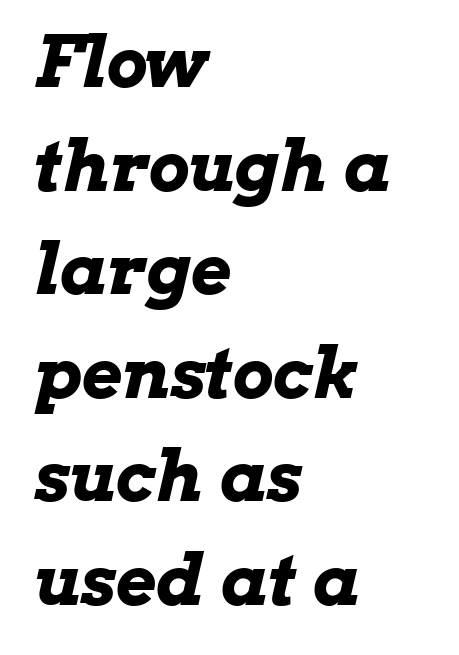
{"italic": "yes", "lean": "right", "slant_degrees": 13, "bold": "yes", "weight": "bold", "width": "wide", "stroke_contrast": "low", "x_height": "medium", "monospaced": "no", "underline": "no", "align": "left", "line_spacing": "normal", "line_spacing_ratio": 1.48, "letter_spacing": "normal", "letter_spacing_em": 0.0, "glyph_px": 70}
